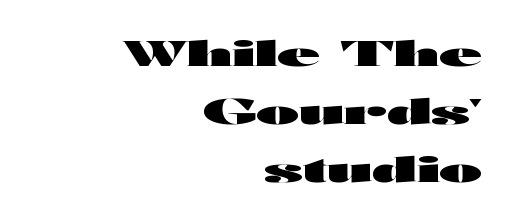
{"serif": "no", "italic": "no", "bold": "yes", "weight": "heavy", "width": "wide", "stroke_contrast": "high", "x_height": "medium", "monospaced": "no", "underline": "no", "align": "right", "line_spacing": "normal", "line_spacing_ratio": 1.66, "letter_spacing": "normal", "letter_spacing_em": 0.0, "glyph_px": 35}
